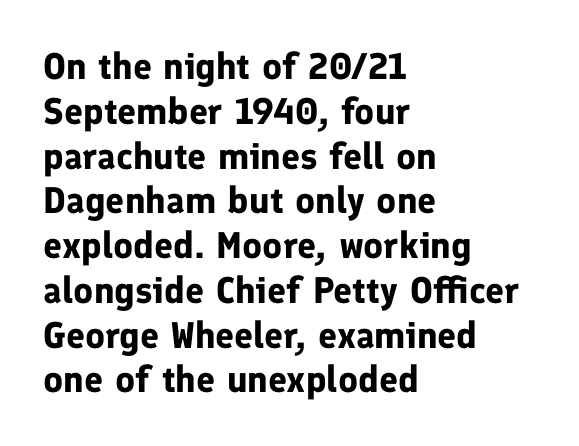
The image shows 37 px bold sans-serif type, upright; set left-aligned, line spacing 1.21x, normal letter spacing, not underlined; low stroke contrast and a medium x-height.
